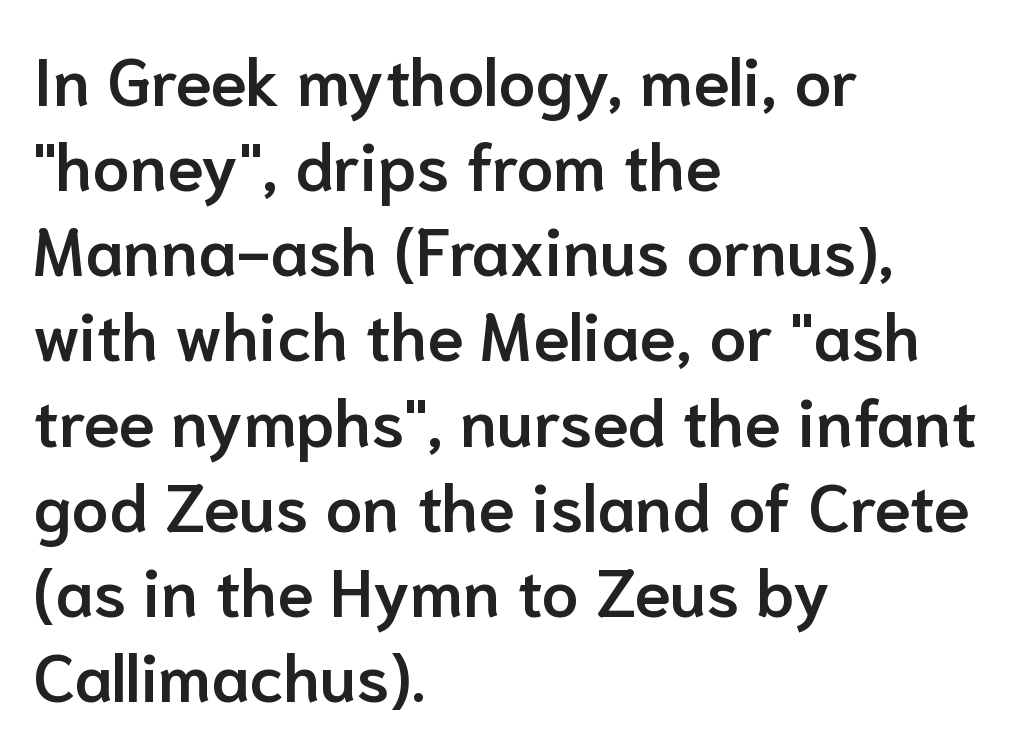
The image shows 66 px semibold sans-serif type, upright; set left-aligned, normal line spacing (1.29x), normal letter spacing, not underlined; low stroke contrast and a medium x-height.
